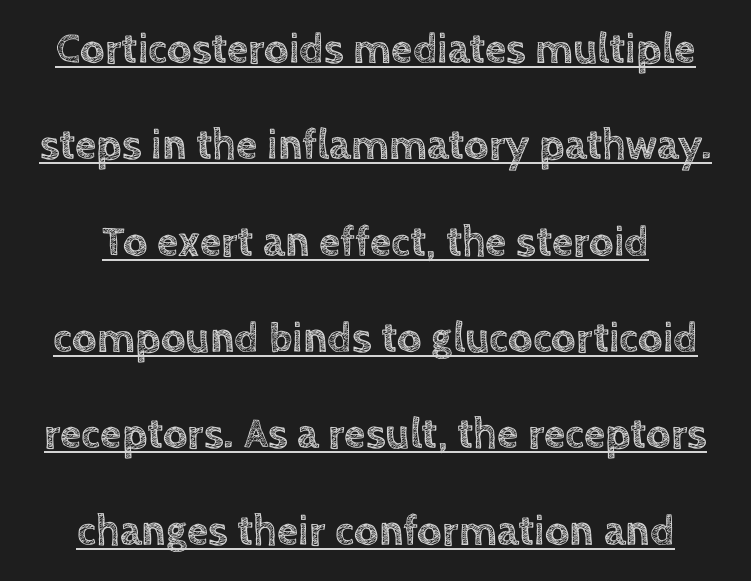
Q: Is the text italic (slanted)? A: No, it is upright.
Q: Is the text underlined? A: Yes.
Q: Is the spacing between letters normal or unusually wide? A: Normal.
Q: Is the spacing between lines tight, normal or loose? A: Loose.
Q: Width (condensed, normal, or wide)? A: Normal.
Q: x-height? A: Large.
Q: Monospaced? A: No.
